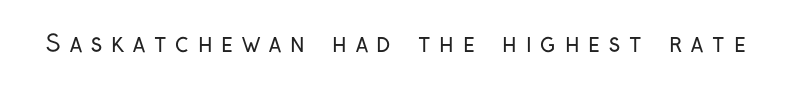
{"italic": "no", "bold": "no", "underline": "no", "letter_spacing": "wide", "letter_spacing_em": 0.37, "glyph_px": 24}
